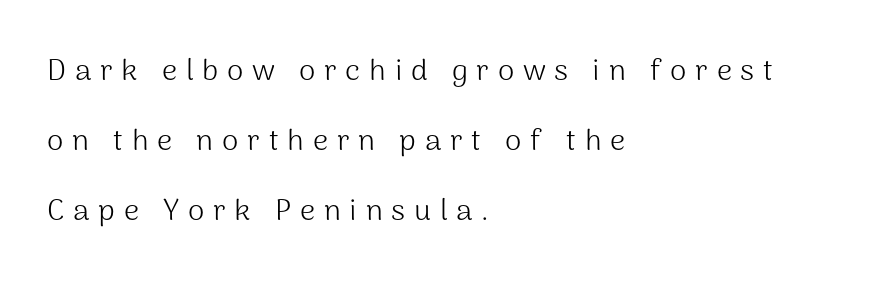
The face used here is proportionally spaced, like ordinary book or web type. The letters look calm and open, with moderate or lighter stems. Are there feet on the stems? There aren't — it's a sans. These lines stack with their left ends in a neat column. Line spacing here is loose. Rule under the text: the space is simply empty.
